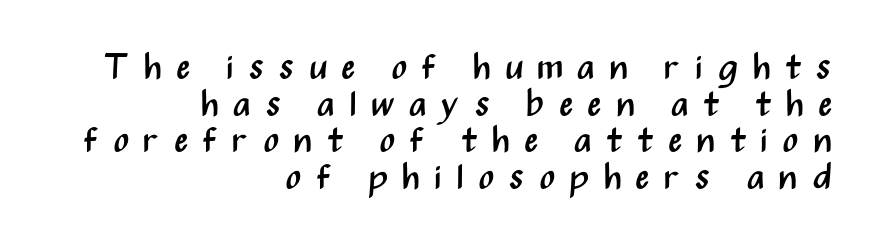
Q: Is the text bold? A: No.
Q: Is the text italic (slanted)? A: No, it is upright.
Q: Is the typeface a serif or a sans-serif typeface? A: Sans-serif.
Q: Is the text underlined? A: No.
Q: How is the paragraph aligned? A: Right-aligned.
Q: Is the spacing between letters normal or unusually wide? A: Unusually wide.
Q: Is the spacing between lines tight, normal or loose? A: Tight.
Q: Width (condensed, normal, or wide)? A: Condensed.
Q: Stroke contrast? A: Medium.
Q: x-height? A: Medium.
Q: Monospaced? A: No.
